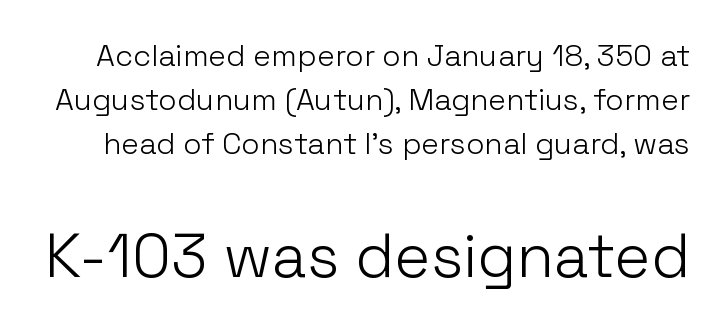
{"serif": "no", "italic": "no", "bold": "no", "weight": "light", "width": "normal", "stroke_contrast": "low", "x_height": "medium", "monospaced": "no", "underline": "no", "line_spacing": "normal", "line_spacing_ratio": 1.46, "letter_spacing": "normal", "letter_spacing_em": 0.0, "larger_block": "second", "size_ratio": 2.03, "glyph_px": 61}
